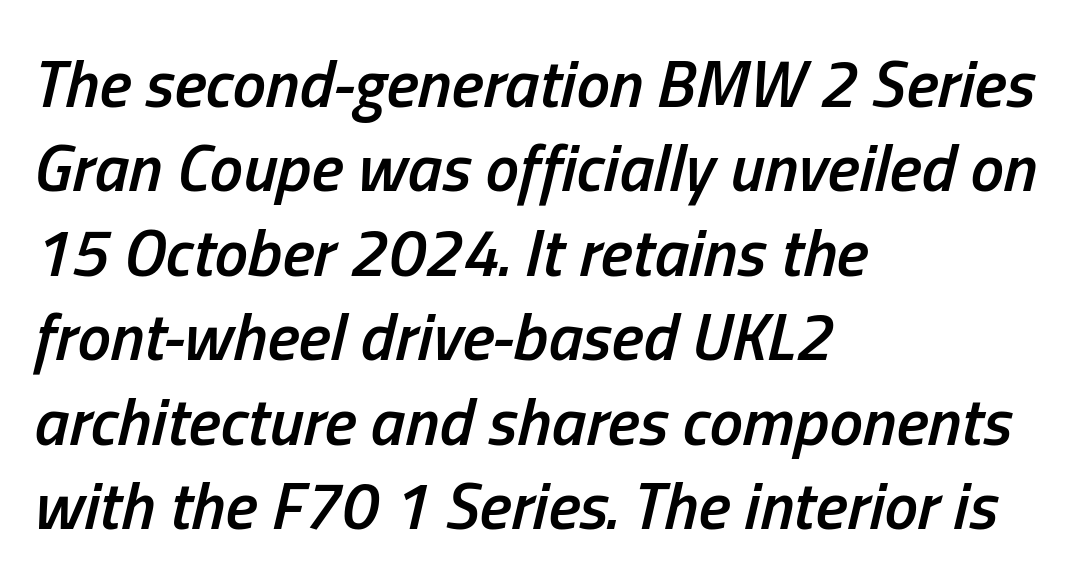
The image shows 67 px semibold, condensed type, italic (leaning right); set left-aligned, normal line spacing (1.26x), normal letter spacing, not underlined; low stroke contrast and a medium x-height.
